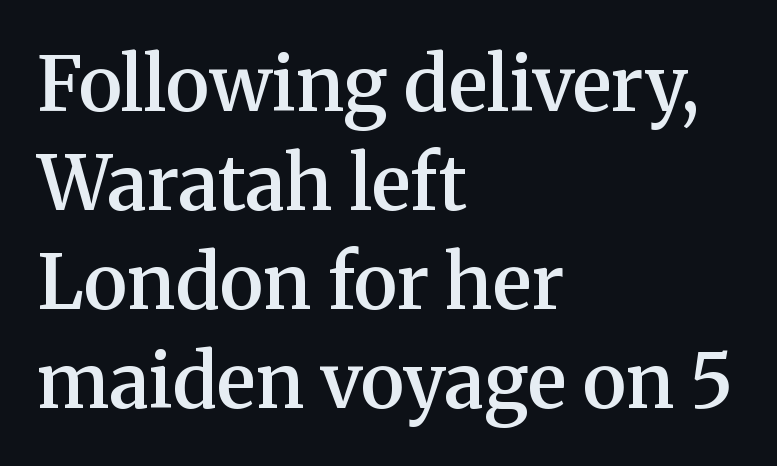
What kind of face is this? One with serifs. Weight check: semibold — heavier than regular, not quite bold. Is the block centered? No — it sits flush against the left margin. Regarding leading, the lines here are spaced in the standard way. The tracking reads as untouched default to a designer's eye. Is this a fixed-width face? No — the glyphs have proportional, varying widths.
